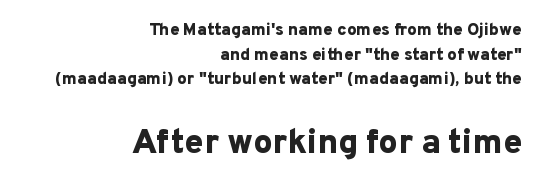
Letter spacing: default. Beneath every word, the page is bare. The designer left line spacing at the default. Proportional: the letters do not fall into vertical columns. The type family on display is of the sans-serif kind. The type sits square on the baseline with zero lean.
